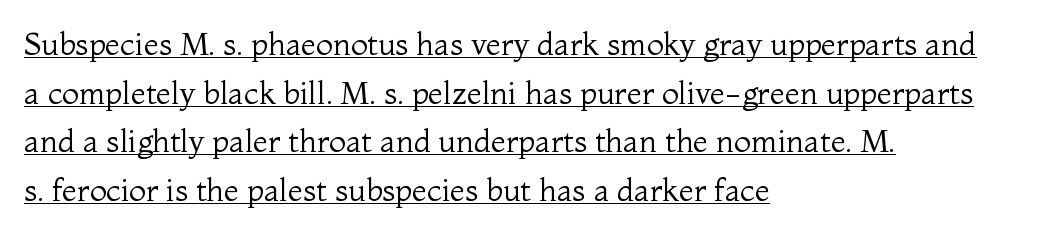
Regarding serifs, this sample has them. Descenders here cross a horizontal rule under the line. Here the glyphs are tracked normally, forming tight word shapes. Vertical stems look standard width or narrower in stroke. Quick note: not italic, upright.
